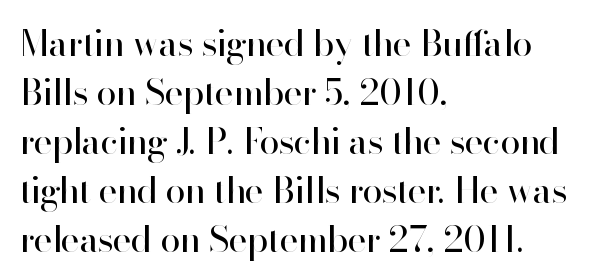
The image shows 36 px regular-weight sans-serif type, upright; set left-aligned, normal line spacing (1.36x), normal letter spacing, not underlined; high stroke contrast and a small x-height.
